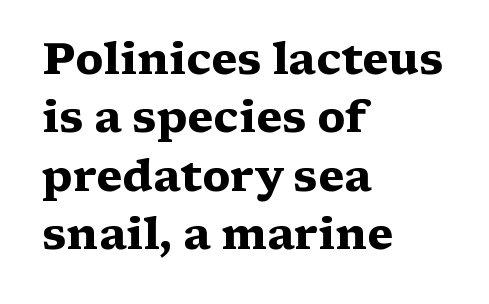
Looks like regular typesetting: each glyph gets only the width it needs. Is there any slant? The stems are plumb. This rendering features lettering with no underline. Is the letter spacing exaggerated? No — it looks like the ordinary default. Every row of glyphs begins at an identical x-position on the left. Is there much room between lines? A standard amount, neither cramped nor airy.
